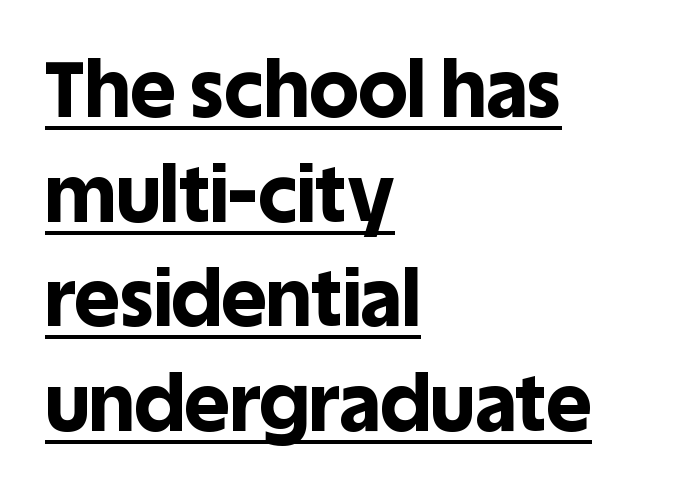
Looks like regular typesetting: each glyph gets only the width it needs. Like a heading marked for emphasis, these lines bear an underscore. Type style note: lacks serifs. Posture: straight, roman, zero tilt. Regarding leading, the lines here are spaced in the standard way.
